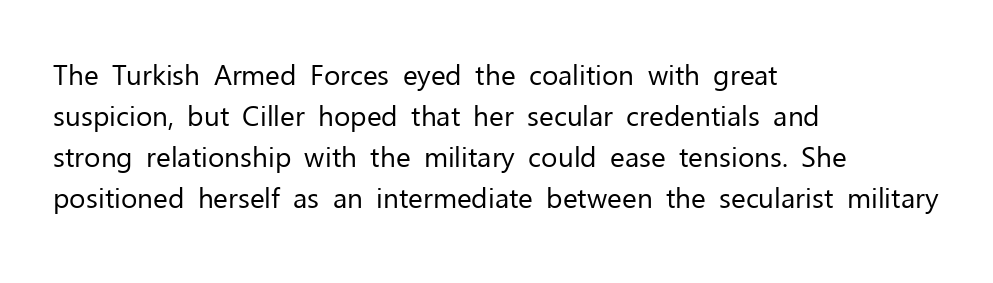
Q: Is the text bold? A: No.
Q: Is the text italic (slanted)? A: No, it is upright.
Q: Is the typeface a serif or a sans-serif typeface? A: Sans-serif.
Q: Is the text underlined? A: No.
Q: How is the paragraph aligned? A: Left-aligned.
Q: Is the spacing between letters normal or unusually wide? A: Normal.
Q: Is the spacing between lines tight, normal or loose? A: Normal.
Q: Width (condensed, normal, or wide)? A: Normal.
Q: Stroke contrast? A: Low.
Q: x-height? A: Medium.
Q: Monospaced? A: No.
